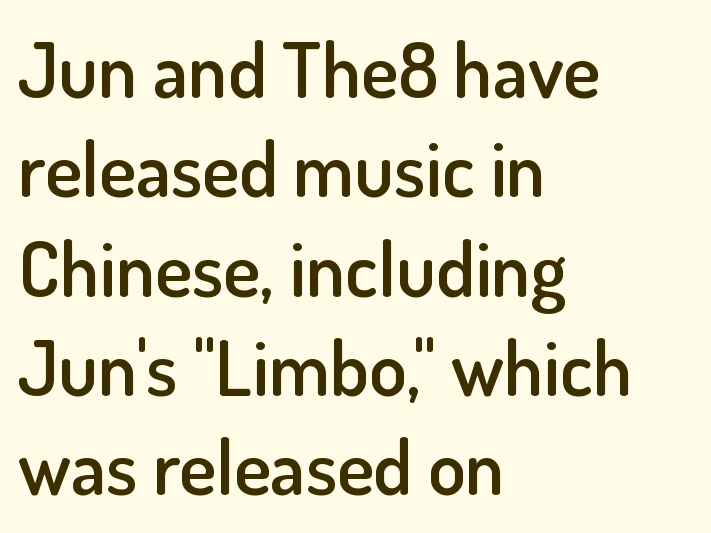
Q: Is the text bold? A: Semi-bold.
Q: Is the text italic (slanted)? A: No, it is upright.
Q: Is the typeface a serif or a sans-serif typeface? A: Sans-serif.
Q: Is the text underlined? A: No.
Q: How is the paragraph aligned? A: Left-aligned.
Q: Is the spacing between letters normal or unusually wide? A: Normal.
Q: Is the spacing between lines tight, normal or loose? A: Normal.
Q: Width (condensed, normal, or wide)? A: Normal.
Q: Stroke contrast? A: Low.
Q: x-height? A: Small.
Q: Monospaced? A: No.
